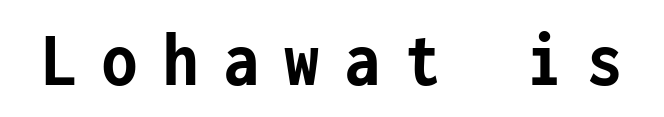
This sample uses expanded letter spacing, leaving extra air between glyphs. The foot of each line stays bare and open. The typesetting leans heavy: a genuine bold. Monospaced: the letters line up in strict vertical columns. Ordinary non-slanted type is in use.
